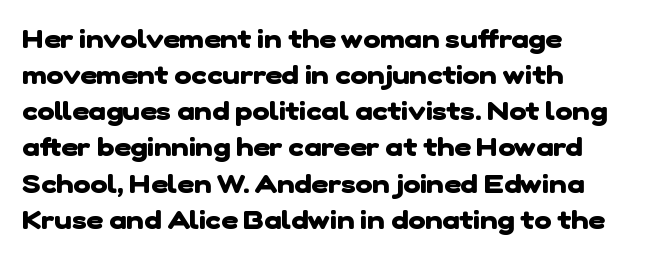
Q: Is the text bold? A: Yes.
Q: Is the text underlined? A: No.
Q: How is the paragraph aligned? A: Left-aligned.
Q: Is the spacing between letters normal or unusually wide? A: Normal.
Q: Is the spacing between lines tight, normal or loose? A: Normal.
